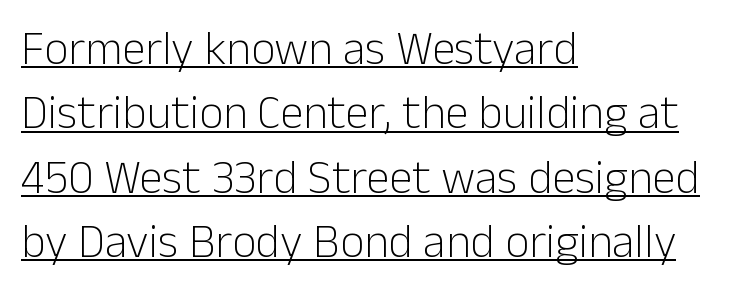
Q: Is the text bold? A: No.
Q: Is the text italic (slanted)? A: No, it is upright.
Q: Is the typeface a serif or a sans-serif typeface? A: Sans-serif.
Q: Is the text underlined? A: Yes.
Q: How is the paragraph aligned? A: Left-aligned.
Q: Is the spacing between letters normal or unusually wide? A: Normal.
Q: Is the spacing between lines tight, normal or loose? A: Normal.
Q: Width (condensed, normal, or wide)? A: Normal.
Q: Stroke contrast? A: Low.
Q: x-height? A: Medium.
Q: Monospaced? A: No.
